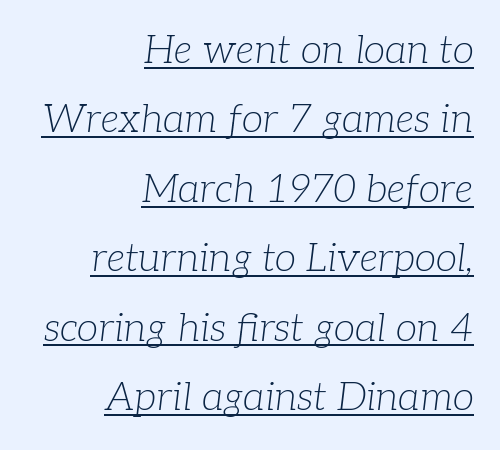
The image shows 39 px light serif type, italic (leaning right); set right-aligned, line spacing 1.78x, normal letter spacing, underlined; low stroke contrast and a medium x-height.
